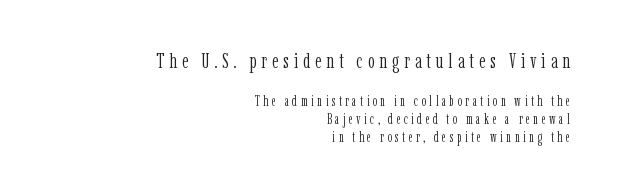
The image shows 21 px text type, upright; set right-aligned, normal line spacing (1.28x), unusually wide letter spacing (+0.24 em), not underlined; the first (top) block is 1.5x larger.
